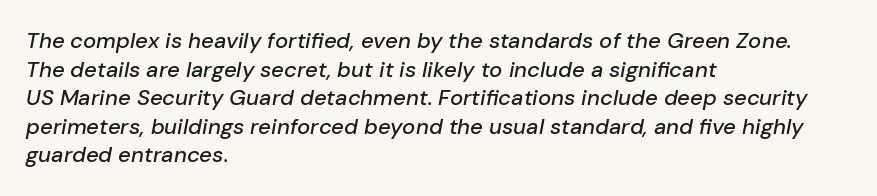
The image shows 22 px text type, italic (leaning right); set left-aligned, normal line spacing (1.3x), normal letter spacing, not underlined.
